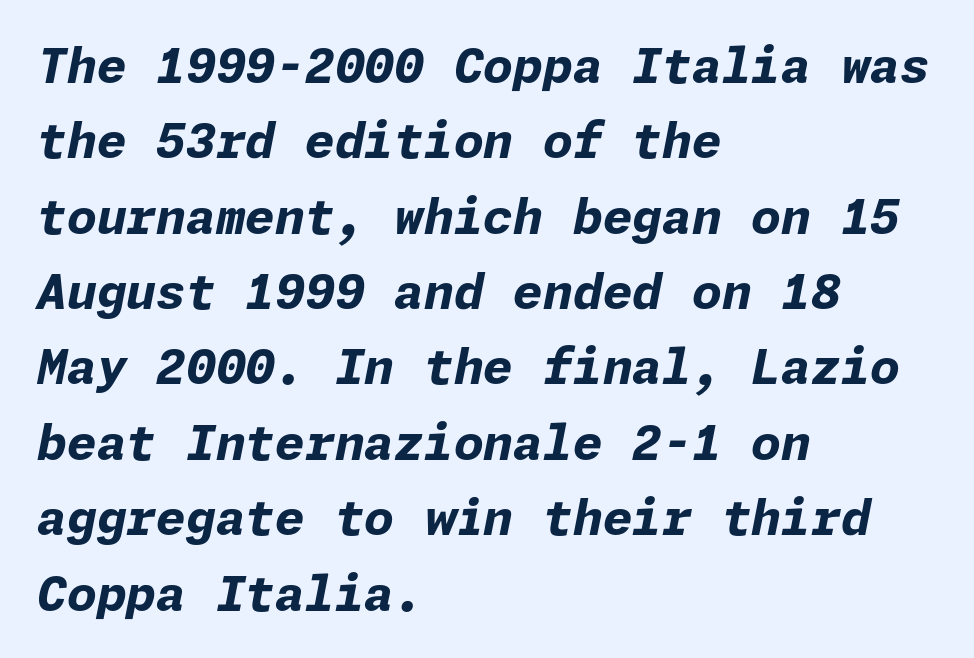
Q: Is the text bold? A: Yes.
Q: Is the text italic (slanted)? A: Yes, it leans right by about 11 degrees.
Q: Is the text underlined? A: No.
Q: How is the paragraph aligned? A: Left-aligned.
Q: Is the spacing between letters normal or unusually wide? A: Normal.
Q: Is the spacing between lines tight, normal or loose? A: Normal.
Q: Width (condensed, normal, or wide)? A: Normal.
Q: Stroke contrast? A: Low.
Q: x-height? A: Medium.
